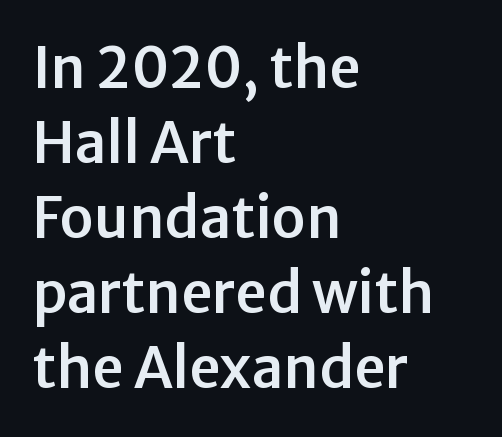
Q: Is the text italic (slanted)? A: No, it is upright.
Q: Is the typeface a serif or a sans-serif typeface? A: Sans-serif.
Q: Is the text underlined? A: No.
Q: How is the paragraph aligned? A: Left-aligned.
Q: Is the spacing between letters normal or unusually wide? A: Normal.
Q: Is the spacing between lines tight, normal or loose? A: Normal.
Q: Width (condensed, normal, or wide)? A: Normal.
Q: Stroke contrast? A: Low.
Q: x-height? A: Medium.
Q: Monospaced? A: No.
